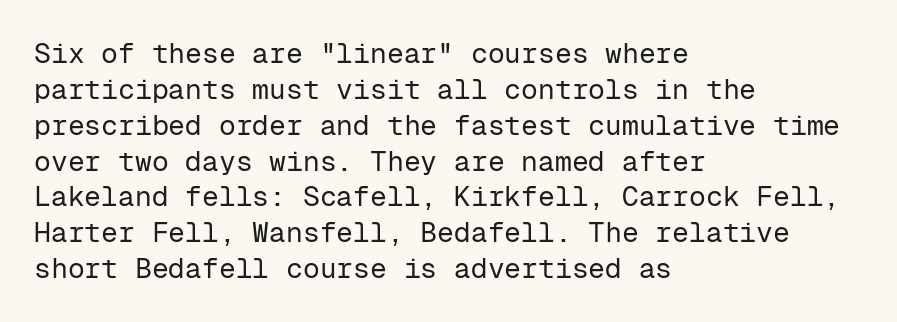
Does the leading feel generous? No, just average. Every row of glyphs begins at an identical x-position on the left. Examine the stroke ends and you'll find no serifs. A bare baseline throughout the passage. Bold? No — there's no thickening of the strokes.
